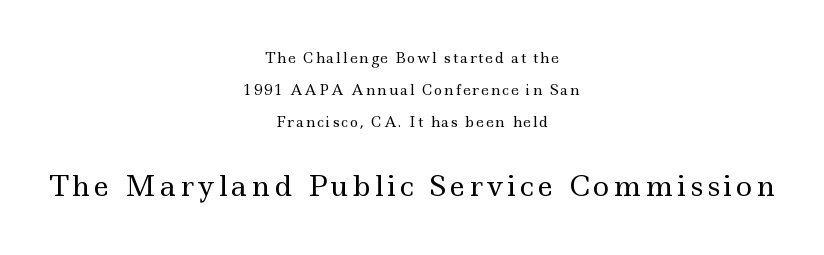
The image shows 28 px regular-weight, wide serif type, upright; set centered, loose line spacing (2.28x), not underlined; the second (bottom) block is 2.0x larger; a small x-height.
